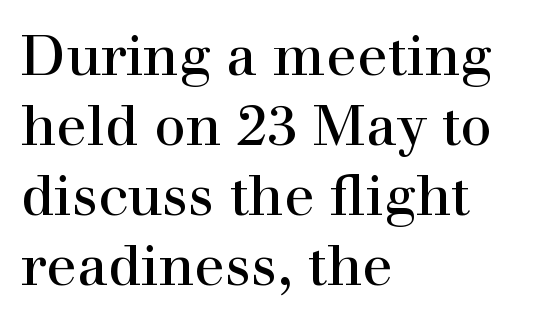
The image shows 56 px regular-weight serif type, upright; set left-aligned, normal line spacing (1.25x), normal letter spacing, not underlined; high stroke contrast and a medium x-height.
